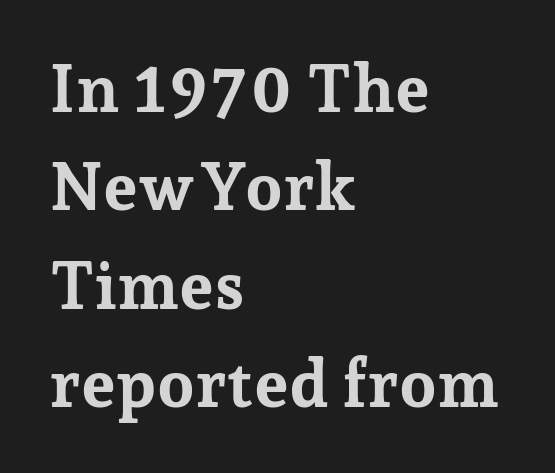
{"serif": "yes", "italic": "no", "bold": "yes", "weight": "bold", "width": "normal", "stroke_contrast": "low", "x_height": "medium", "monospaced": "no", "underline": "no", "align": "left", "line_spacing": "normal", "line_spacing_ratio": 1.49, "letter_spacing": "normal", "letter_spacing_em": 0.0, "glyph_px": 66}
